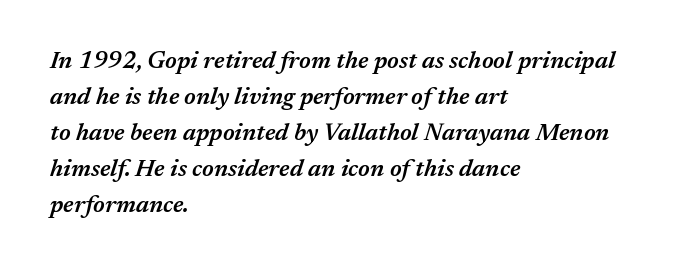
The image shows 24 px text type, italic (leaning right); set left-aligned, normal line spacing (1.5x), normal letter spacing, not underlined.
